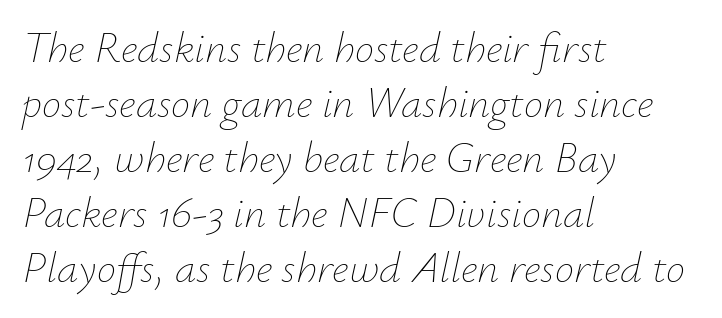
The image shows 43 px thin type, italic (leaning right); set left-aligned, normal line spacing (1.28x), normal letter spacing, not underlined; low stroke contrast and a small x-height.
